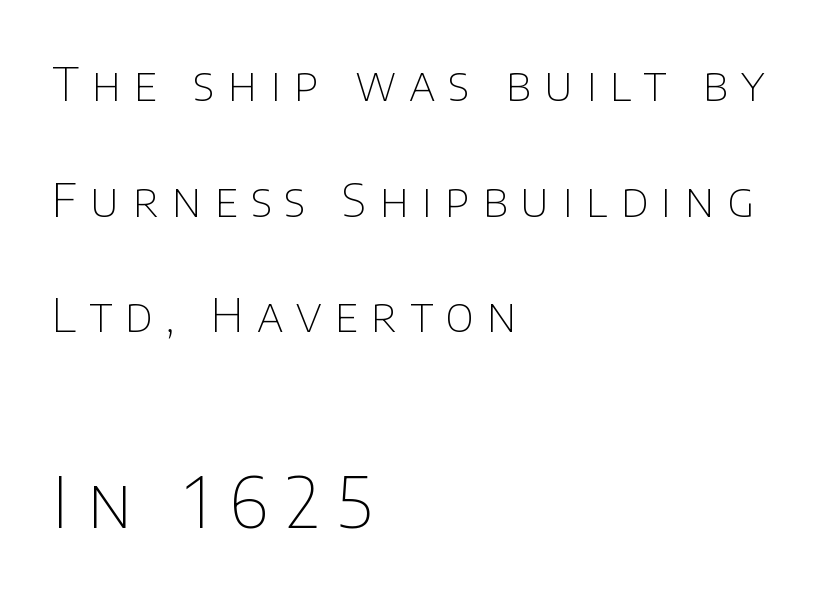
Q: Is the text bold? A: No.
Q: Is the text italic (slanted)? A: No, it is upright.
Q: Is the typeface a serif or a sans-serif typeface? A: Sans-serif.
Q: Is the text underlined? A: No.
Q: How is the paragraph aligned? A: Left-aligned.
Q: Is the spacing between letters normal or unusually wide? A: Unusually wide.
Q: Is the spacing between lines tight, normal or loose? A: Loose.
Q: Which block of text is set in a larger size, the first (top) or the second (bottom)? A: The second (bottom) one.
Q: Width (condensed, normal, or wide)? A: Normal.
Q: Stroke contrast? A: Low.
Q: x-height? A: Large.
Q: Monospaced? A: No.
